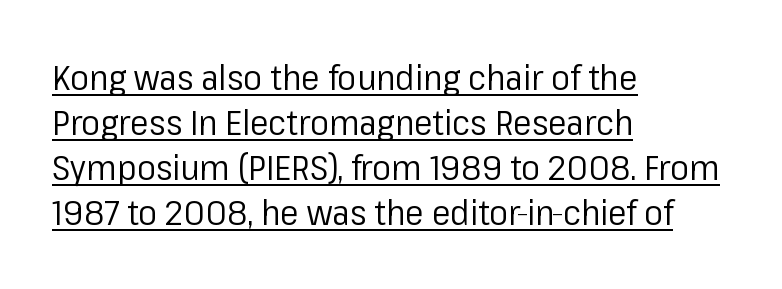
Q: Is the text bold? A: No.
Q: Is the text italic (slanted)? A: No, it is upright.
Q: Is the typeface a serif or a sans-serif typeface? A: Sans-serif.
Q: Is the text underlined? A: Yes.
Q: How is the paragraph aligned? A: Left-aligned.
Q: Is the spacing between letters normal or unusually wide? A: Normal.
Q: Is the spacing between lines tight, normal or loose? A: Normal.
Q: Width (condensed, normal, or wide)? A: Normal.
Q: Stroke contrast? A: Low.
Q: x-height? A: Medium.
Q: Monospaced? A: No.
